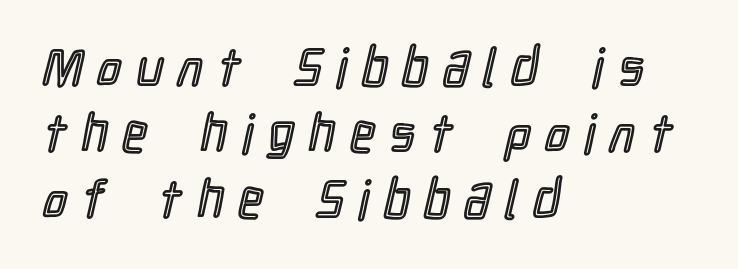
Q: Is the text italic (slanted)? A: Yes.
Q: Is the text underlined? A: No.
Q: How is the paragraph aligned? A: Left-aligned.
Q: Is the spacing between letters normal or unusually wide? A: Unusually wide.
Q: Is the spacing between lines tight, normal or loose? A: Normal.
Q: Width (condensed, normal, or wide)? A: Condensed.
Q: x-height? A: Medium.
Q: Monospaced? A: No.
